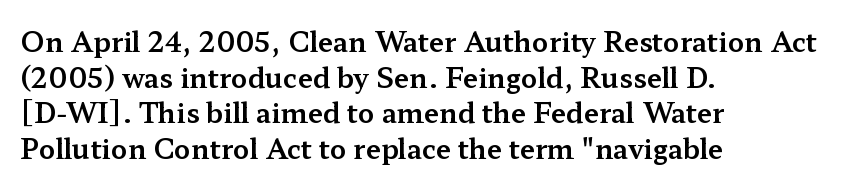
Q: Is the text italic (slanted)? A: No, it is upright.
Q: Is the text underlined? A: No.
Q: How is the paragraph aligned? A: Left-aligned.
Q: Is the spacing between letters normal or unusually wide? A: Normal.
Q: Is the spacing between lines tight, normal or loose? A: Normal.
